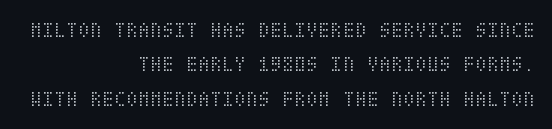
Tall strokes in this sample are plumb rather than angled. The passage is arranged like a letterhead date or caption credit — flush right. The typesetting does not lean heavy: it is not bold. Compared with typical paragraphs, the rows here are spaced about the same. A typesetter would call this zero additional tracking. The specimen omits any rule beneath the text block's lines.
